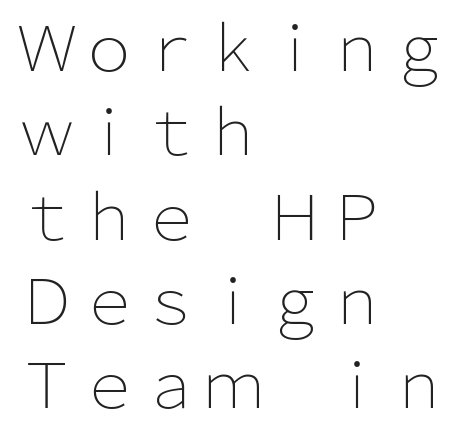
{"serif": "no", "italic": "no", "bold": "no", "weight": "light", "width": "normal", "stroke_contrast": "low", "x_height": "medium", "monospaced": "no", "underline": "no", "align": "left", "line_spacing": "normal", "line_spacing_ratio": 1.36, "letter_spacing": "normal", "letter_spacing_em": 0.0, "glyph_px": 62}
